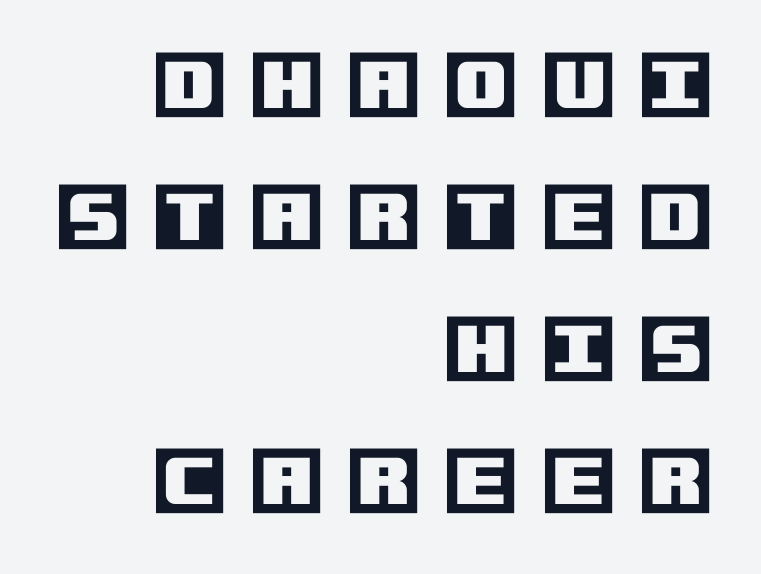
The image shows 75 px text type, upright; set right-aligned, line spacing 1.76x, unusually wide letter spacing (+0.32 em), not underlined; a large x-height.
